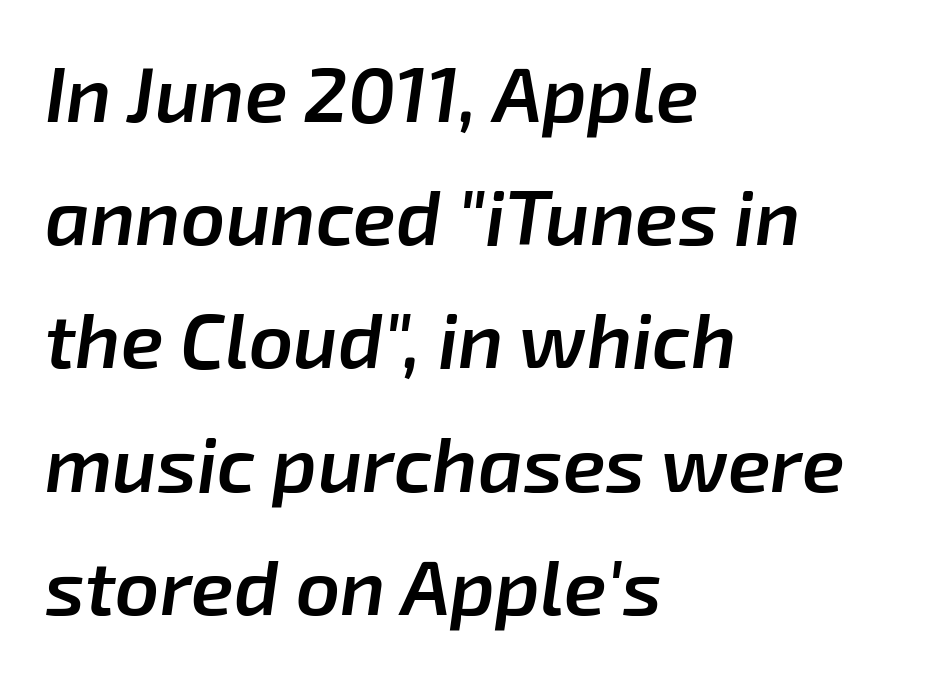
The image shows 77 px semibold type, italic (leaning right); set left-aligned, normal line spacing (1.6x), normal letter spacing, not underlined; low stroke contrast and a medium x-height.
